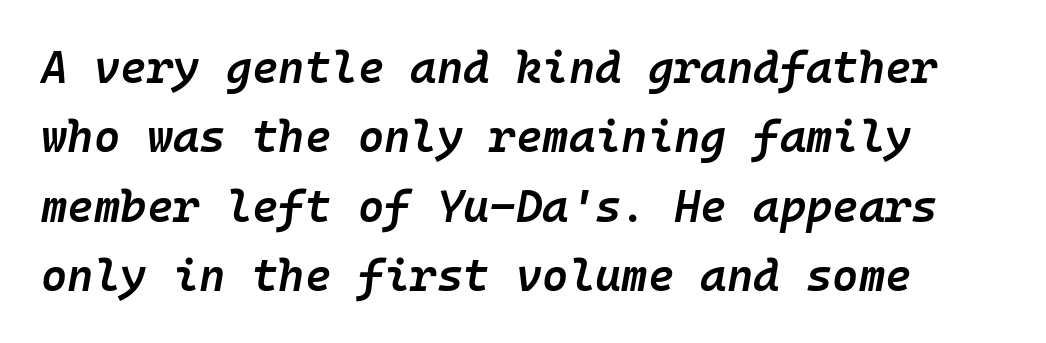
The image shows 45 px semibold type, italic (leaning right), monospaced; set normal line spacing (1.54x), normal letter spacing, not underlined; low stroke contrast and a medium x-height.
